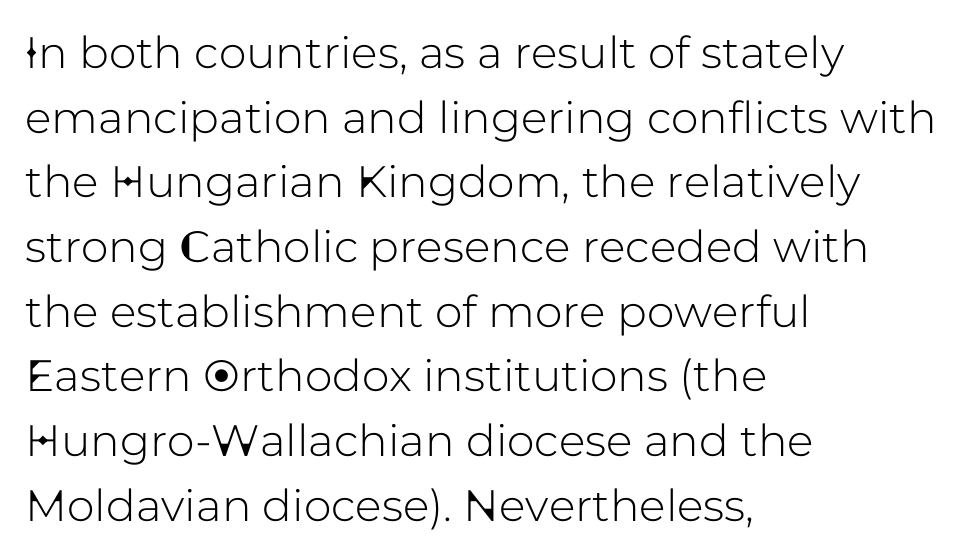
{"serif": "no", "italic": "no", "width": "normal", "stroke_contrast": "low", "x_height": "medium", "monospaced": "no", "underline": "no", "align": "left", "line_spacing": "normal", "line_spacing_ratio": 1.47, "letter_spacing": "normal", "letter_spacing_em": 0.0, "glyph_px": 44}
